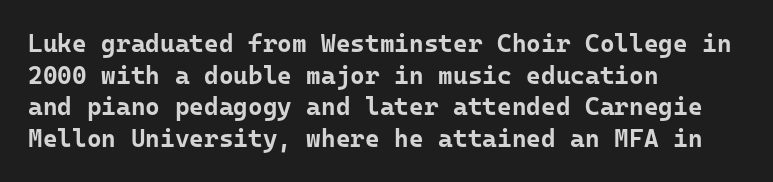
Q: Is the text bold? A: Yes.
Q: Is the text italic (slanted)? A: No, it is upright.
Q: Is the text underlined? A: No.
Q: How is the paragraph aligned? A: Left-aligned.
Q: Is the spacing between letters normal or unusually wide? A: Normal.
Q: Is the spacing between lines tight, normal or loose? A: Normal.
